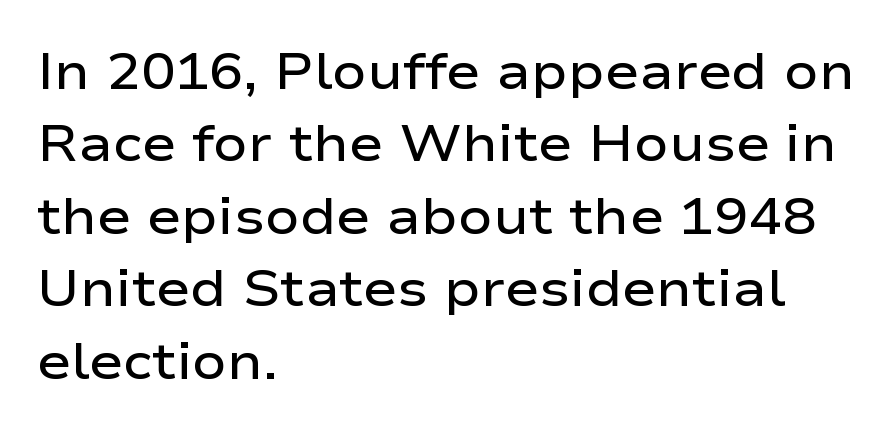
The image shows 51 px semibold, wide sans-serif type, upright; set left-aligned, normal line spacing (1.42x), normal letter spacing, not underlined; low stroke contrast and a medium x-height.
